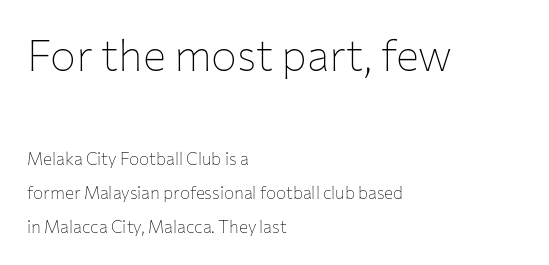
Visually, the top section dominates because its glyphs are scaled up. Summary of weight: not heavy and not bold. The rendering anchors every line to the left-hand side. Notice how the stems are strictly vertical — no italics here. Honestly, the rows look like they've been pulled way apart.
